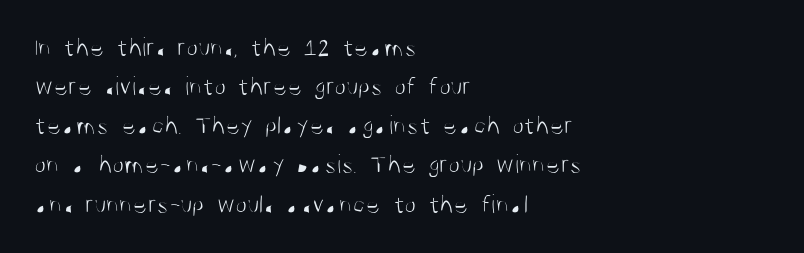
Default kerning and tracking; the words read as compact shapes. No heavy texture on the line: the type isn't bold. A roman cut, with each character standing at attention. Notice how the passage keeps a crisp vertical edge on the left only. Bare-footed words on every line.
